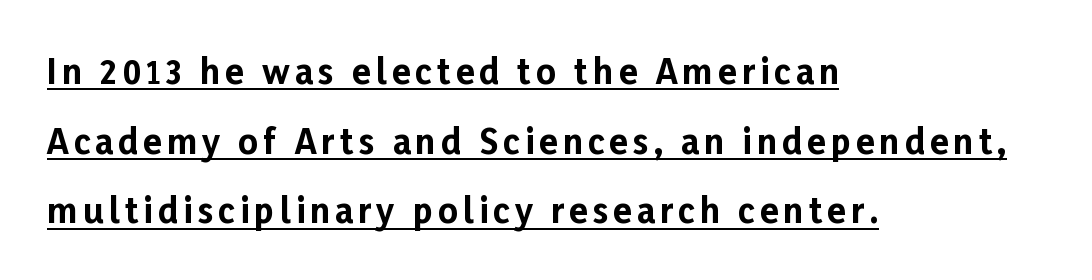
You'd pick this weight for a headline — it's a proper bold. A continuous stroke trails under the words, as in a hyperlink. Italic: no, the glyphs are upright roman. I'd call this a sans setting — the letters go barefoot. Note the varied advance widths — an 'i' is clearly narrower than an 'm'.
